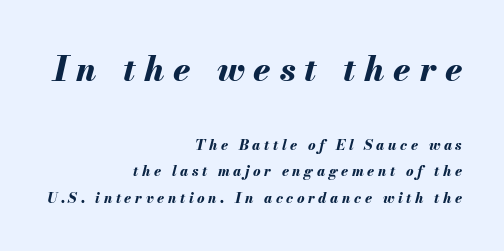
Q: Is the text bold? A: Yes.
Q: Is the text italic (slanted)? A: Yes, it leans right by about 13 degrees.
Q: Is the text underlined? A: No.
Q: How is the paragraph aligned? A: Right-aligned.
Q: Is the spacing between letters normal or unusually wide? A: Unusually wide.
Q: Is the spacing between lines tight, normal or loose? A: Loose.
Q: Which block of text is set in a larger size, the first (top) or the second (bottom)? A: The first (top) one.
Q: Width (condensed, normal, or wide)? A: Normal.
Q: Stroke contrast? A: Medium.
Q: x-height? A: Small.
Q: Monospaced? A: No.
